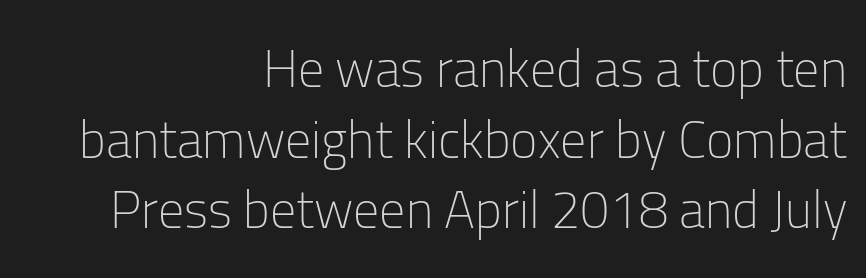
{"serif": "no", "italic": "no", "bold": "no", "weight": "light", "width": "normal", "stroke_contrast": "low", "x_height": "medium", "monospaced": "no", "underline": "no", "align": "right", "line_spacing": "normal", "line_spacing_ratio": 1.36, "letter_spacing": "normal", "letter_spacing_em": 0.0, "glyph_px": 52}
